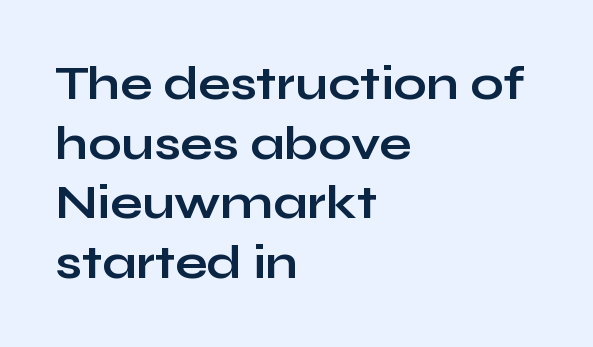
{"serif": "no", "italic": "no", "bold": "yes", "weight": "bold", "width": "wide", "stroke_contrast": "low", "x_height": "medium", "monospaced": "no", "underline": "no", "align": "left", "line_spacing": "normal", "line_spacing_ratio": 1.27, "letter_spacing": "normal", "letter_spacing_em": 0.0, "glyph_px": 47}
